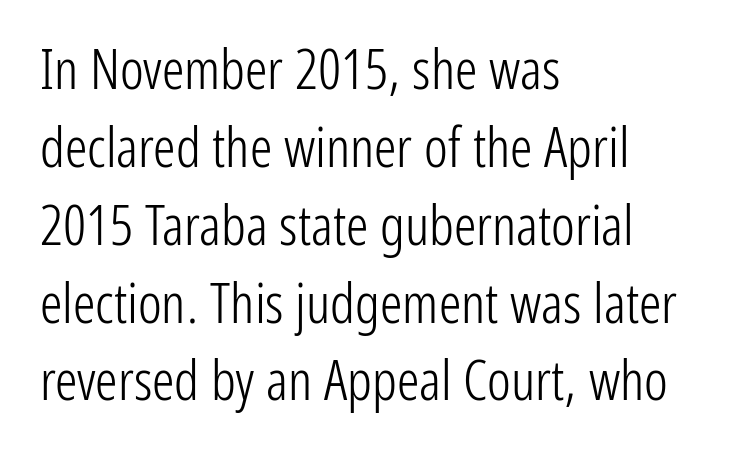
The image shows 56 px light, condensed sans-serif type, upright; set left-aligned, normal line spacing (1.39x), normal letter spacing, not underlined; low stroke contrast and a medium x-height.
